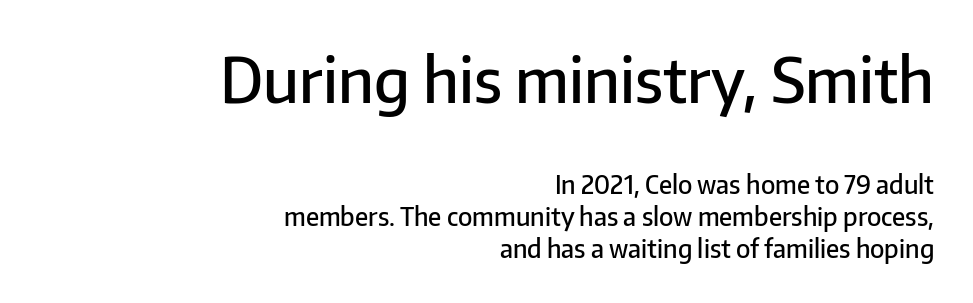
Q: Is the text bold? A: Semi-bold.
Q: Is the text italic (slanted)? A: No, it is upright.
Q: Is the typeface a serif or a sans-serif typeface? A: Sans-serif.
Q: Is the text underlined? A: No.
Q: How is the paragraph aligned? A: Right-aligned.
Q: Is the spacing between letters normal or unusually wide? A: Normal.
Q: Is the spacing between lines tight, normal or loose? A: Normal.
Q: Which block of text is set in a larger size, the first (top) or the second (bottom)? A: The first (top) one.
Q: Width (condensed, normal, or wide)? A: Normal.
Q: Stroke contrast? A: Low.
Q: x-height? A: Medium.
Q: Monospaced? A: No.
